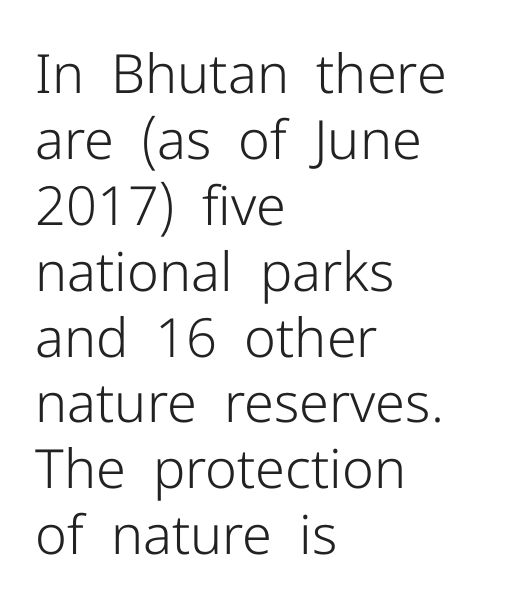
Q: Is the text bold? A: No.
Q: Is the text italic (slanted)? A: No, it is upright.
Q: Is the typeface a serif or a sans-serif typeface? A: Sans-serif.
Q: Is the text underlined? A: No.
Q: How is the paragraph aligned? A: Left-aligned.
Q: Is the spacing between letters normal or unusually wide? A: Normal.
Q: Width (condensed, normal, or wide)? A: Normal.
Q: Stroke contrast? A: Low.
Q: x-height? A: Medium.
Q: Monospaced? A: No.
